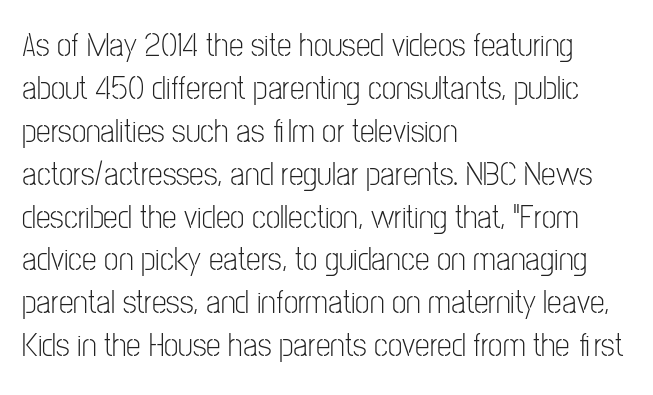
Q: Is the text bold? A: No.
Q: Is the text italic (slanted)? A: No, it is upright.
Q: Is the typeface a serif or a sans-serif typeface? A: Sans-serif.
Q: Is the text underlined? A: No.
Q: How is the paragraph aligned? A: Left-aligned.
Q: Is the spacing between letters normal or unusually wide? A: Normal.
Q: Is the spacing between lines tight, normal or loose? A: Normal.
Q: Width (condensed, normal, or wide)? A: Condensed.
Q: Stroke contrast? A: Low.
Q: x-height? A: Medium.
Q: Monospaced? A: No.
